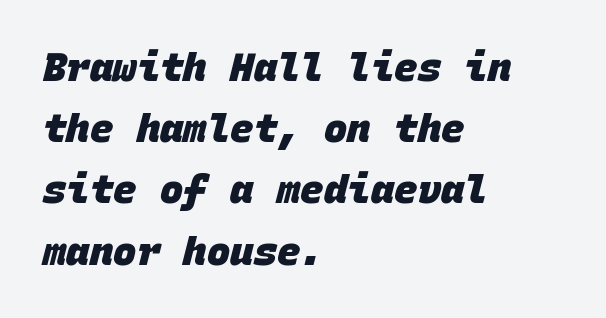
If you measured baseline to baseline, you'd find a middling distance. Where is the straight margin? On the left. Each letter, wide or thin by design, is forced into the same width here. The strip under each line holds only bare page. These words are printed bold, with thick strokes throughout.
